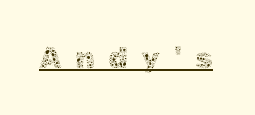
{"italic": "no", "bold": "no", "weight": "thin", "width": "normal", "x_height": "medium", "monospaced": "no", "underline": "yes", "letter_spacing": "wide", "letter_spacing_em": 0.44, "glyph_px": 30}
